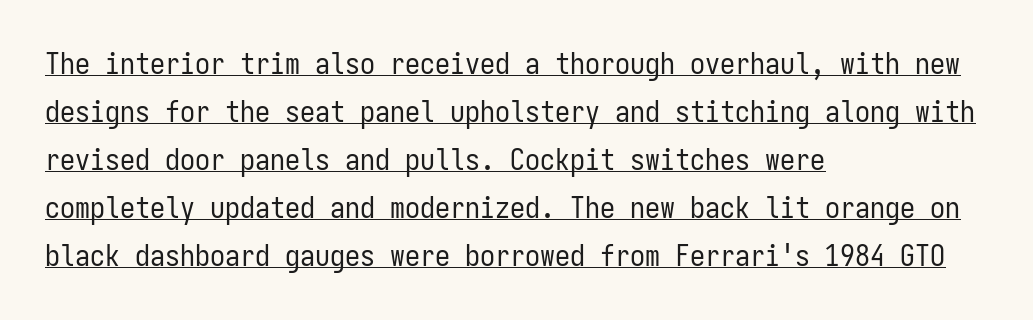
{"serif": "no", "italic": "no", "bold": "no", "weight": "regular", "width": "condensed", "stroke_contrast": "low", "x_height": "medium", "monospaced": "yes", "underline": "yes", "align": "left", "line_spacing": "normal", "line_spacing_ratio": 1.6, "letter_spacing": "normal", "letter_spacing_em": 0.0, "glyph_px": 30}
